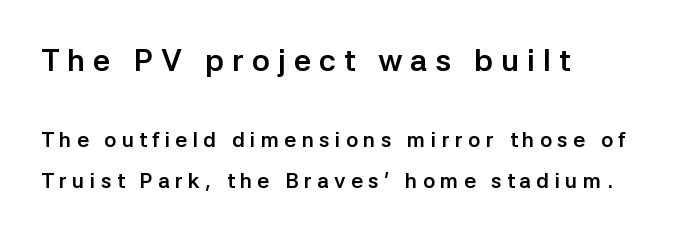
{"serif": "no", "italic": "no", "bold": "yes", "weight": "semibold", "width": "normal", "stroke_contrast": "low", "x_height": "medium", "monospaced": "no", "underline": "no", "align": "left", "line_spacing": "loose", "line_spacing_ratio": 1.96, "letter_spacing": "wide", "letter_spacing_em": 0.25, "larger_block": "first", "size_ratio": 1.48, "glyph_px": 31}
